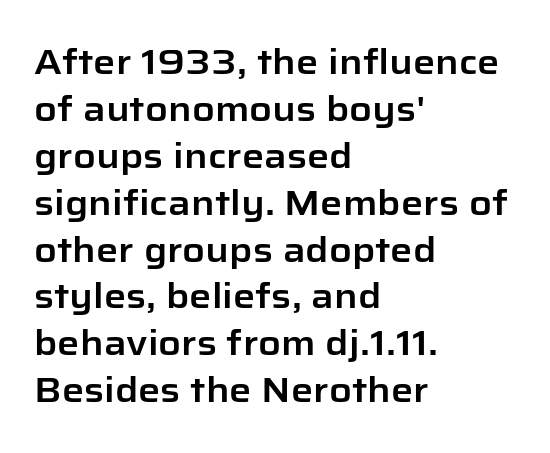
{"serif": "no", "italic": "no", "width": "normal", "stroke_contrast": "low", "x_height": "medium", "monospaced": "no", "underline": "no", "align": "left", "line_spacing": "normal", "line_spacing_ratio": 1.34, "letter_spacing": "normal", "letter_spacing_em": 0.0, "glyph_px": 35}
